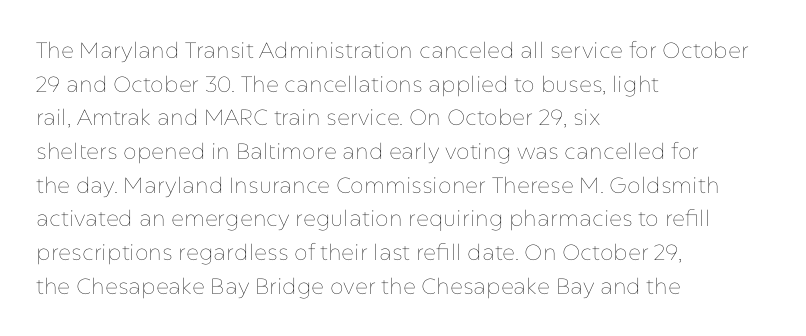
The image shows 22 px text type, upright; set left-aligned, normal line spacing (1.53x), normal letter spacing, not underlined.
